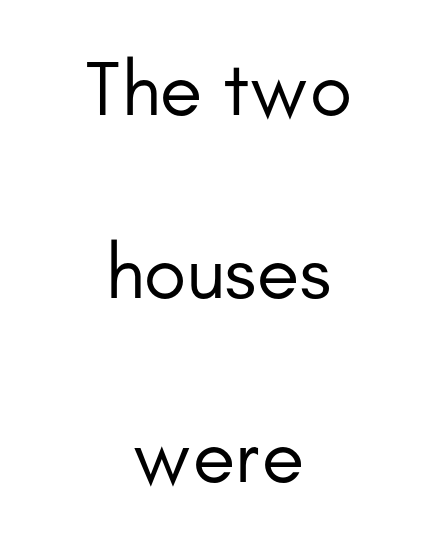
Examine the stroke ends and you'll find no serifs. Nothing unusual about the tracking: characters are spaced as the font intends. Notice the wide empty band between every row — that's loose leading. Is the type heavy? It reads as light-to-regular instead. The space directly below the letters is spotless.
